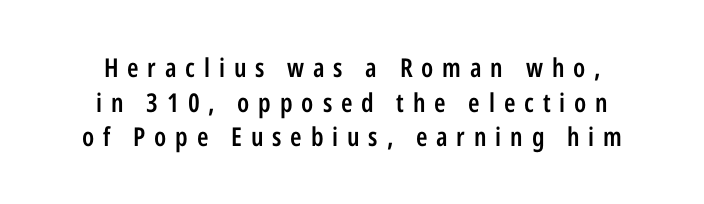
The image shows 26 px text type, upright; set centered, normal line spacing (1.33x), unusually wide letter spacing (+0.34 em), not underlined.
